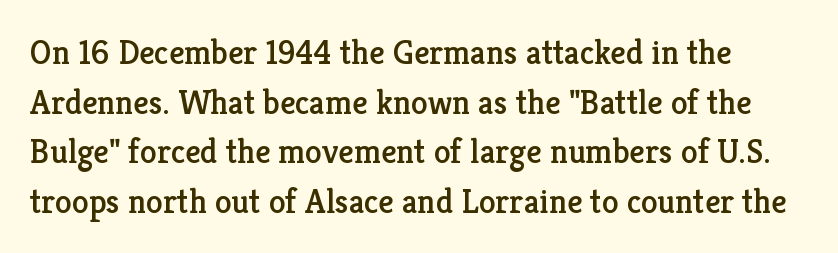
Posture: upright roman. Vertically, the passage feels balanced, rows spaced as you'd expect. Check where the strokes stop: tiny serifs finish them off. How are the letters spaced? Ordinarily, with no added tracking.
